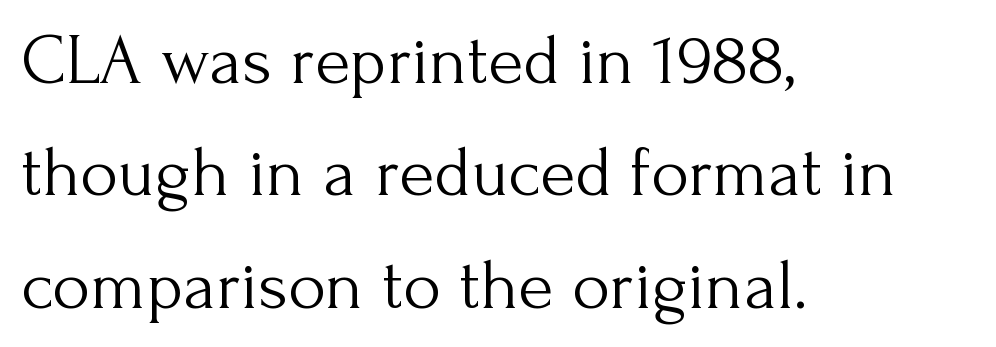
Q: Is the text bold? A: No.
Q: Is the text italic (slanted)? A: No, it is upright.
Q: Is the typeface a serif or a sans-serif typeface? A: Serif.
Q: Is the text underlined? A: No.
Q: How is the paragraph aligned? A: Left-aligned.
Q: Is the spacing between letters normal or unusually wide? A: Normal.
Q: Is the spacing between lines tight, normal or loose? A: Normal.
Q: Width (condensed, normal, or wide)? A: Normal.
Q: Stroke contrast? A: Medium.
Q: x-height? A: Small.
Q: Monospaced? A: No.
